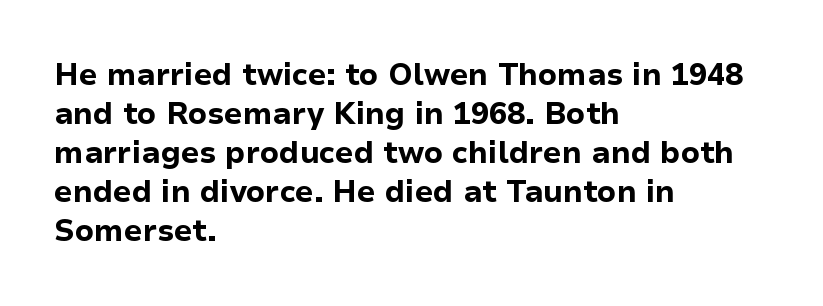
Heavy, bold letterforms. If you drew a ruler down the left edge, every line would touch it. Short note: letters normally spaced. Unlike italic type, these characters show no tilt at all. The letters advance in unequal steps, a hallmark of proportional type. The lines sit at an ordinary, default distance from one another.
